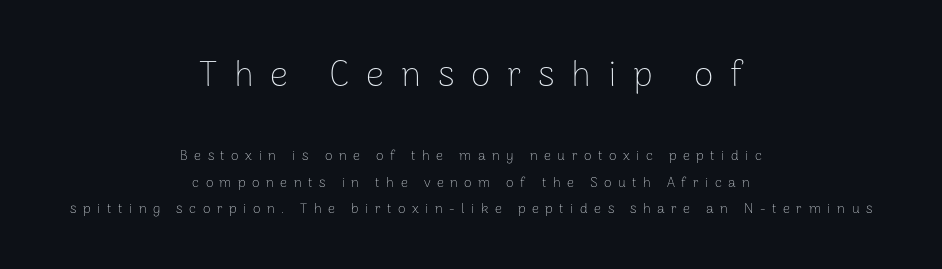
{"serif": "no", "italic": "no", "bold": "no", "weight": "thin", "width": "normal", "stroke_contrast": "low", "x_height": "medium", "monospaced": "no", "underline": "no", "align": "center", "line_spacing": "loose", "line_spacing_ratio": 1.9, "letter_spacing": "wide", "letter_spacing_em": 0.46, "larger_block": "first", "size_ratio": 2.57, "glyph_px": 36}
